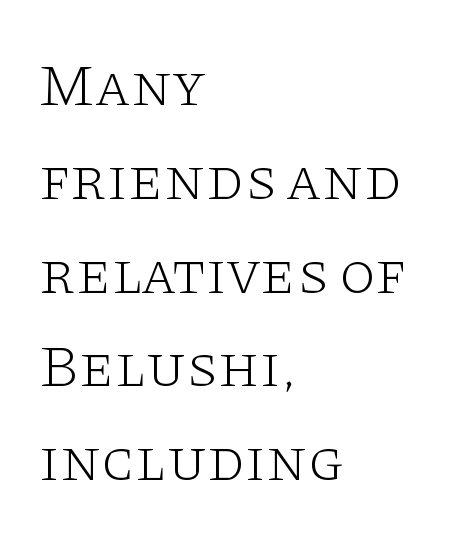
Q: Is the text bold? A: No.
Q: Is the text italic (slanted)? A: No, it is upright.
Q: Is the typeface a serif or a sans-serif typeface? A: Serif.
Q: Is the text underlined? A: No.
Q: How is the paragraph aligned? A: Left-aligned.
Q: Is the spacing between letters normal or unusually wide? A: Normal.
Q: Is the spacing between lines tight, normal or loose? A: Normal.
Q: Width (condensed, normal, or wide)? A: Wide.
Q: Stroke contrast? A: Low.
Q: x-height? A: Large.
Q: Monospaced? A: No.
